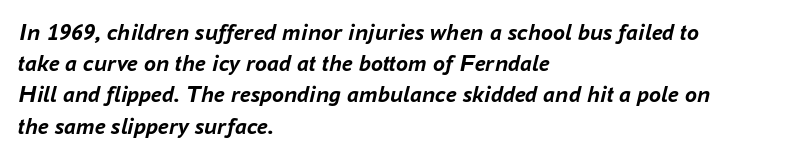
The image shows 24 px bold type, italic (leaning right); set left-aligned, normal line spacing (1.3x), normal letter spacing, not underlined.
